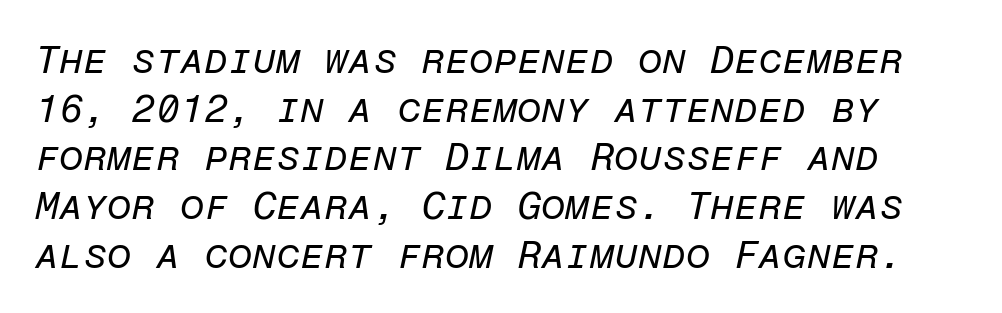
The letters look calm and open, with moderate or lighter stems. Nothing unusual about the tracking: characters are spaced as the font intends. This sample uses an oblique cut, with every glyph tilted off the vertical. The space between consecutive lines is moderate.
